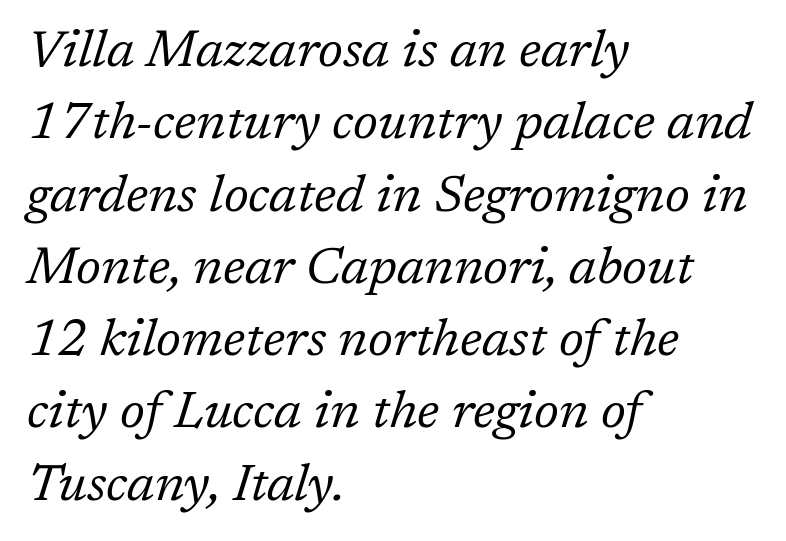
The image shows 52 px regular-weight serif type, italic (leaning right); set left-aligned, normal line spacing (1.39x), normal letter spacing, not underlined; low stroke contrast and a medium x-height.
